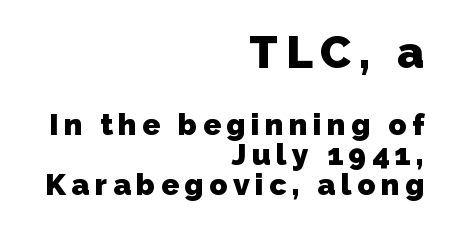
{"serif": "no", "bold": "yes", "weight": "heavy", "width": "normal", "stroke_contrast": "low", "x_height": "medium", "monospaced": "no", "underline": "no", "align": "right", "line_spacing": "tight", "line_spacing_ratio": 1.0, "larger_block": "first", "size_ratio": 1.5, "glyph_px": 45}
